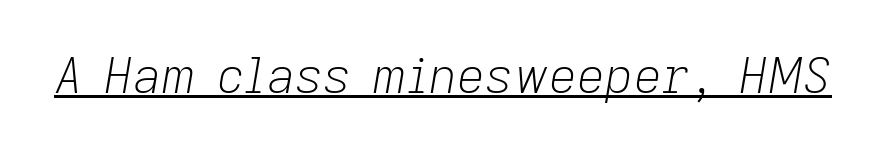
The letters look calm and open, with moderate or lighter stems. Honestly, the underline is the first thing you notice here. The passage shown is typed in a proportional face where columns would drift. It's the slanting kind of type.
